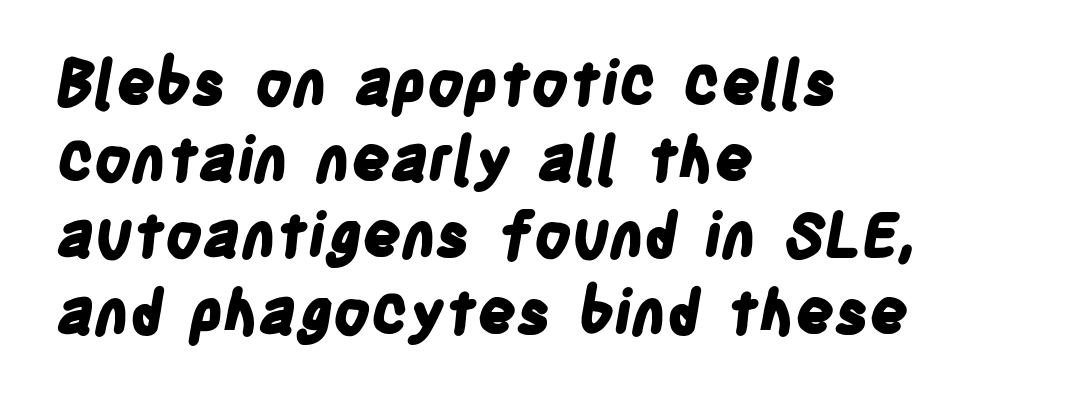
{"serif": "no", "bold": "yes", "weight": "bold", "width": "condensed", "stroke_contrast": "low", "x_height": "large", "monospaced": "no", "underline": "no", "align": "left", "line_spacing": "normal", "line_spacing_ratio": 1.25, "letter_spacing": "normal", "letter_spacing_em": 0.0, "glyph_px": 61}
